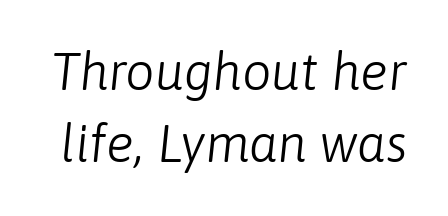
{"italic": "yes", "lean": "right", "slant_degrees": 6, "bold": "no", "weight": "light", "width": "normal", "stroke_contrast": "low", "x_height": "medium", "monospaced": "no", "underline": "no", "line_spacing": "normal", "line_spacing_ratio": 1.39, "letter_spacing": "normal", "letter_spacing_em": 0.0, "glyph_px": 52}
